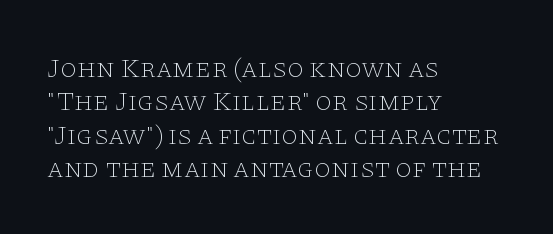
Q: Is the text bold? A: No.
Q: Is the text italic (slanted)? A: No, it is upright.
Q: Is the text underlined? A: No.
Q: How is the paragraph aligned? A: Left-aligned.
Q: Is the spacing between letters normal or unusually wide? A: Normal.
